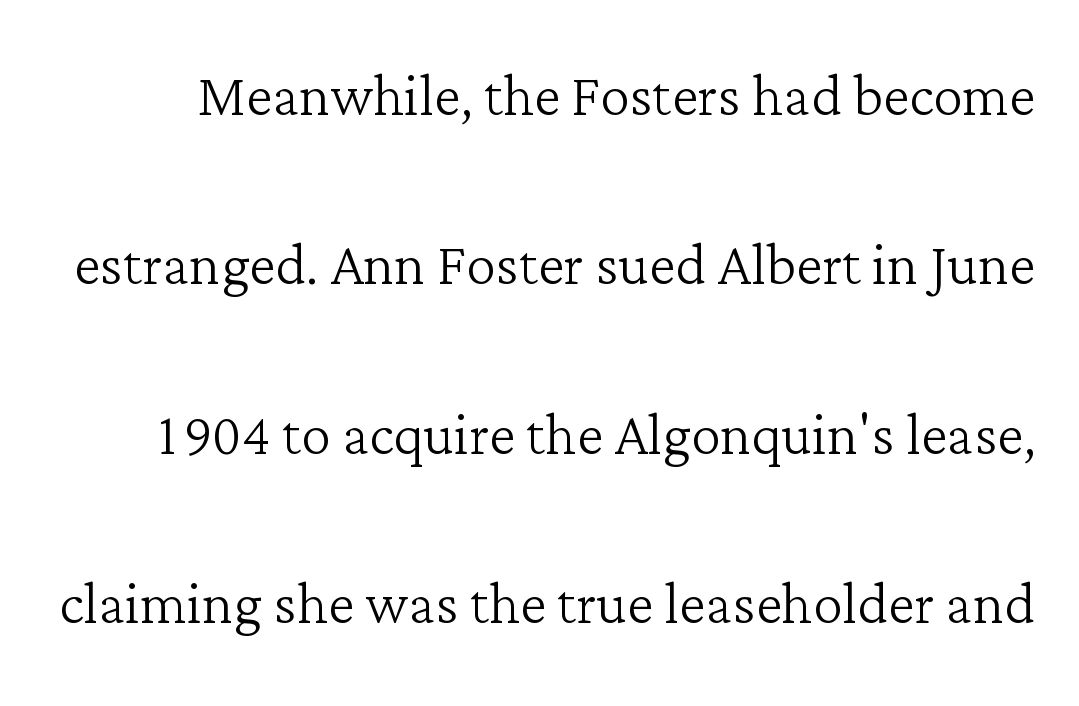
Q: Is the text bold? A: No.
Q: Is the text italic (slanted)? A: No, it is upright.
Q: Is the typeface a serif or a sans-serif typeface? A: Serif.
Q: Is the text underlined? A: No.
Q: Is the spacing between letters normal or unusually wide? A: Normal.
Q: Is the spacing between lines tight, normal or loose? A: Loose.
Q: Width (condensed, normal, or wide)? A: Normal.
Q: Stroke contrast? A: Low.
Q: x-height? A: Medium.
Q: Monospaced? A: No.
